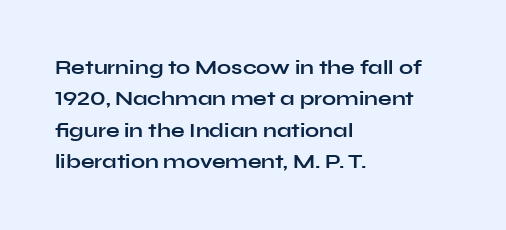
{"italic": "no", "bold": "yes", "underline": "no", "align": "left", "line_spacing": "normal", "line_spacing_ratio": 1.57, "letter_spacing": "normal", "letter_spacing_em": 0.0, "glyph_px": 20}
